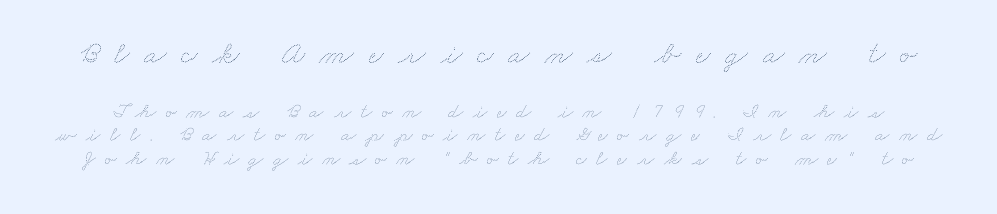
Honestly, the letter spacing is so wide it's the main thing you notice. Quick note: underline off. Here the designer chose a conventional face with non-uniform glyph widths. Weight: regular or lighter. Regarding leading, the lines here are crowded together.
